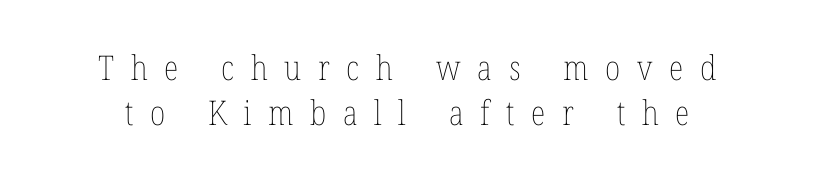
{"italic": "no", "bold": "no", "weight": "thin", "width": "condensed", "stroke_contrast": "low", "x_height": "medium", "monospaced": "no", "underline": "no", "align": "center", "line_spacing": "normal", "line_spacing_ratio": 1.31, "letter_spacing": "wide", "letter_spacing_em": 0.49, "glyph_px": 34}
